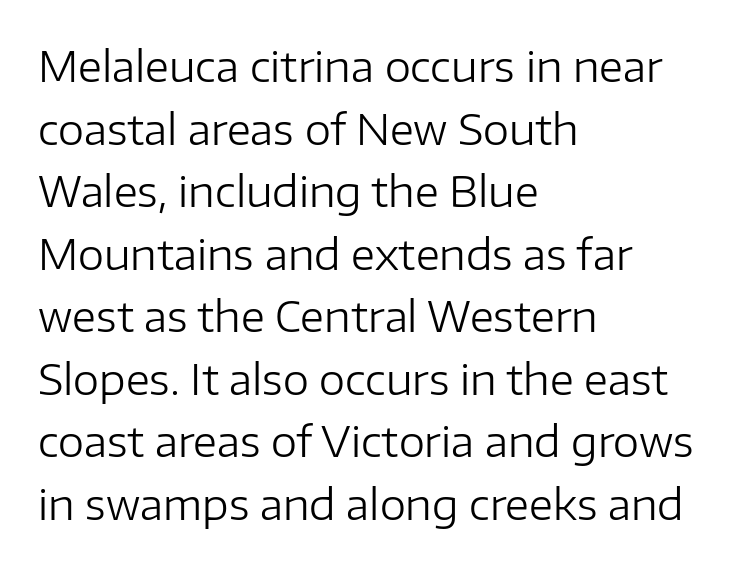
{"serif": "no", "italic": "no", "bold": "no", "weight": "regular", "width": "normal", "stroke_contrast": "low", "x_height": "medium", "monospaced": "no", "underline": "no", "align": "left", "line_spacing": "normal", "line_spacing_ratio": 1.49, "letter_spacing": "normal", "letter_spacing_em": 0.0, "glyph_px": 42}
